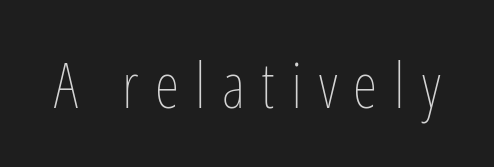
{"italic": "no", "bold": "no", "weight": "thin", "width": "condensed", "stroke_contrast": "low", "x_height": "medium", "monospaced": "no", "underline": "no", "letter_spacing": "wide", "letter_spacing_em": 0.26, "glyph_px": 63}
